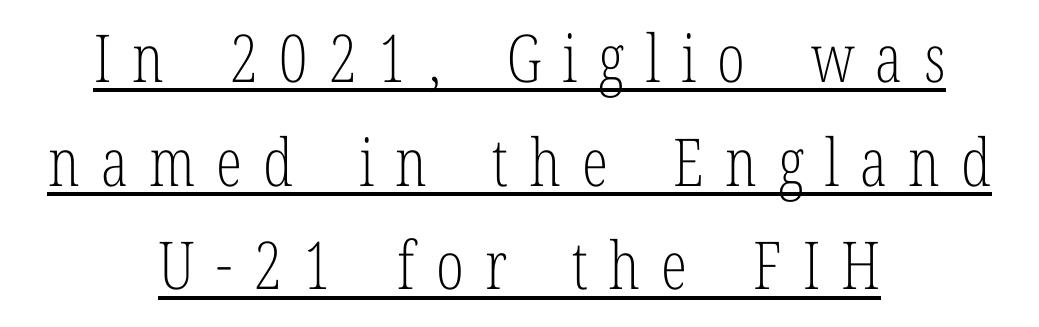
Old-style or modern, the face here clearly has serifs. Like a heading marked for emphasis, these lines bear an underscore. You could not count columns in this text — the font is proportionally spaced. The weight tops out at a normal text grade.
